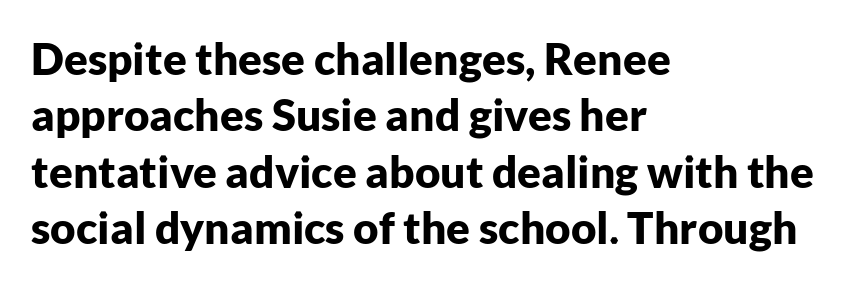
{"serif": "no", "italic": "no", "bold": "yes", "weight": "bold", "width": "normal", "stroke_contrast": "low", "x_height": "medium", "monospaced": "no", "underline": "no", "align": "left", "line_spacing": "normal", "line_spacing_ratio": 1.28, "letter_spacing": "normal", "letter_spacing_em": 0.0, "glyph_px": 44}
